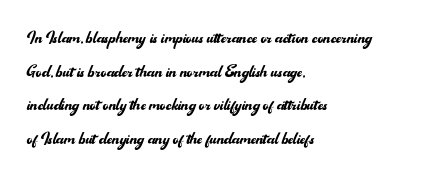
The image shows 22 px text type; set left-aligned, normal line spacing (1.53x), normal letter spacing, not underlined.
